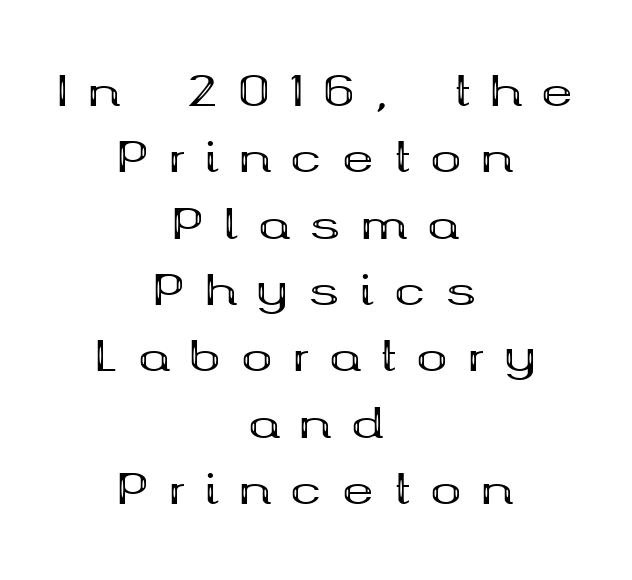
The image shows 42 px bold, wide serif type, upright; set centered, normal line spacing (1.58x), unusually wide letter spacing (+0.48 em), not underlined; medium stroke contrast and a medium x-height.
